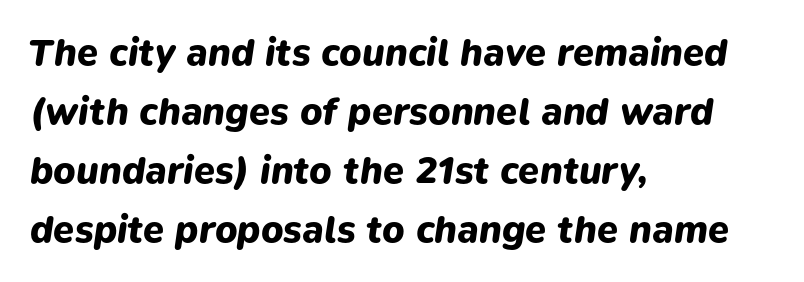
{"italic": "yes", "lean": "right", "slant_degrees": 9, "bold": "yes", "weight": "heavy", "width": "normal", "stroke_contrast": "low", "x_height": "medium", "monospaced": "no", "underline": "no", "align": "left", "line_spacing": "normal", "line_spacing_ratio": 1.55, "letter_spacing": "normal", "letter_spacing_em": 0.0, "glyph_px": 38}
